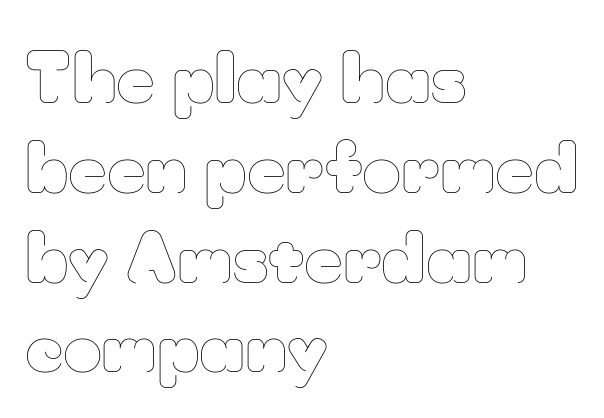
The image shows 67 px thin type, upright; set left-aligned, normal line spacing (1.34x), normal letter spacing, not underlined; low stroke contrast and a small x-height.
